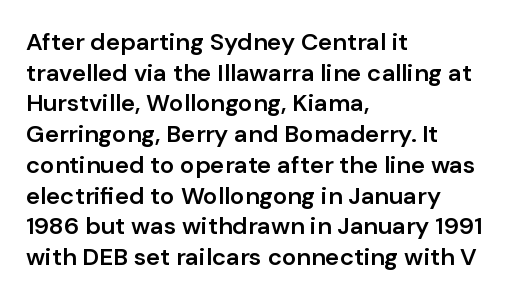
The image shows 24 px text type, upright; set left-aligned, normal line spacing (1.28x), normal letter spacing, not underlined.
